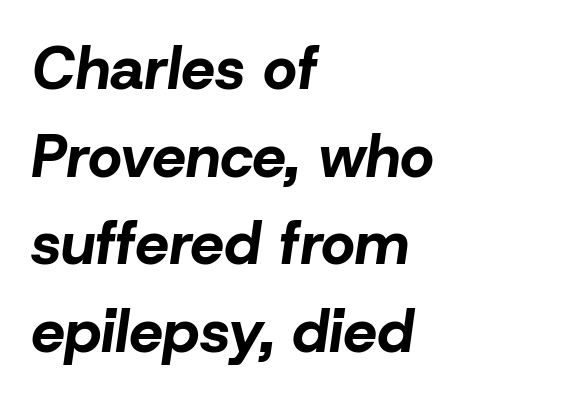
{"italic": "yes", "lean": "right", "slant_degrees": 8, "bold": "yes", "weight": "bold", "width": "normal", "stroke_contrast": "low", "x_height": "medium", "monospaced": "no", "underline": "no", "align": "left", "line_spacing": "normal", "line_spacing_ratio": 1.46, "letter_spacing": "normal", "letter_spacing_em": 0.0, "glyph_px": 60}
